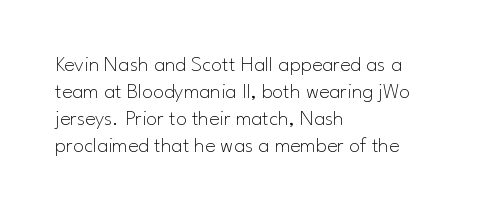
The image shows 22 px text type, upright; set left-aligned, line spacing 1.23x, normal letter spacing, not underlined.
